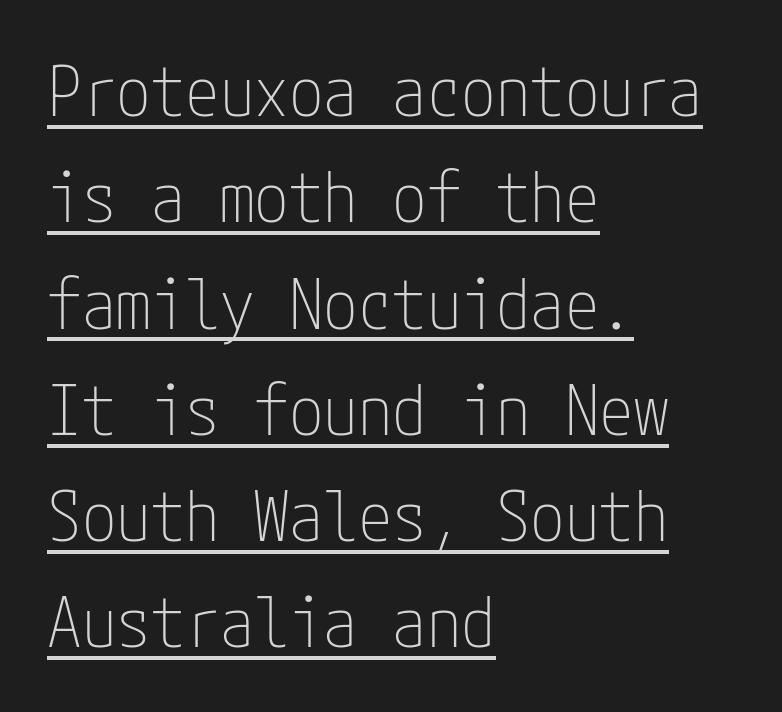
Q: Is the text bold? A: No.
Q: Is the text italic (slanted)? A: No, it is upright.
Q: Is the typeface a serif or a sans-serif typeface? A: Sans-serif.
Q: Is the text underlined? A: Yes.
Q: How is the paragraph aligned? A: Left-aligned.
Q: Is the spacing between letters normal or unusually wide? A: Normal.
Q: Is the spacing between lines tight, normal or loose? A: Normal.
Q: Width (condensed, normal, or wide)? A: Condensed.
Q: Stroke contrast? A: Low.
Q: x-height? A: Medium.
